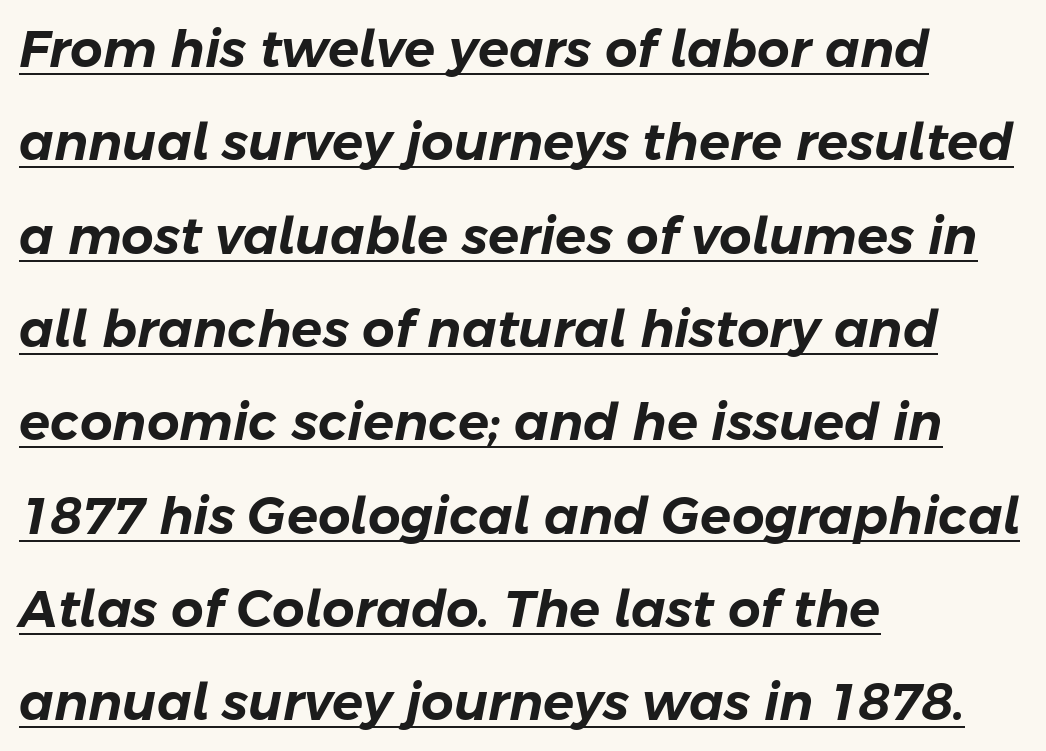
{"italic": "yes", "lean": "right", "slant_degrees": 11, "width": "normal", "stroke_contrast": "low", "x_height": "medium", "monospaced": "no", "underline": "yes", "align": "left", "line_spacing_ratio": 1.83, "letter_spacing": "normal", "letter_spacing_em": 0.0, "glyph_px": 51}
